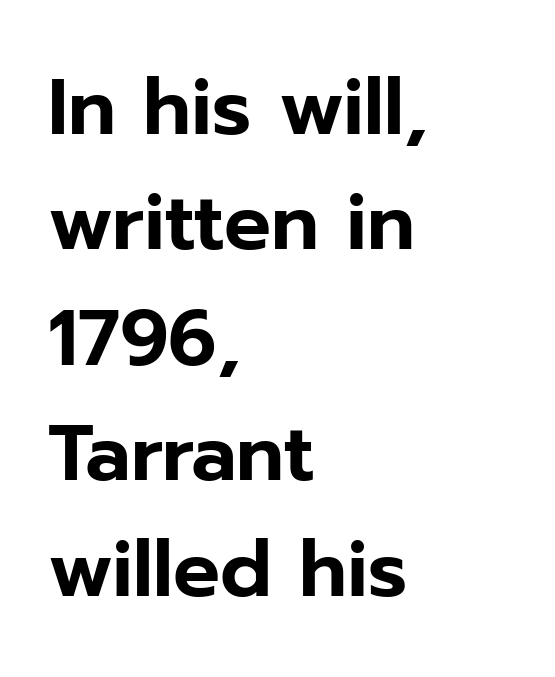
{"serif": "no", "italic": "no", "width": "normal", "stroke_contrast": "low", "x_height": "medium", "monospaced": "no", "underline": "no", "align": "left", "line_spacing": "normal", "line_spacing_ratio": 1.48, "letter_spacing": "normal", "letter_spacing_em": 0.0, "glyph_px": 78}
